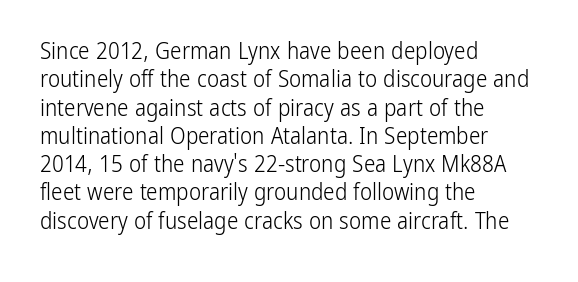
Nobody touched the tracking dial on this one. Visually the block forms a straight wall on the left and a jagged coastline on the right. Posture: upright roman. Beneath every word, the page is bare.
